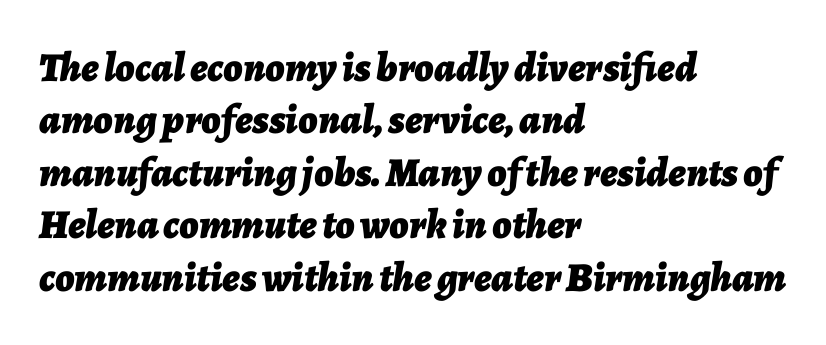
{"italic": "yes", "lean": "right", "slant_degrees": 7, "bold": "yes", "weight": "bold", "width": "normal", "stroke_contrast": "low", "x_height": "medium", "monospaced": "no", "underline": "no", "align": "left", "line_spacing": "normal", "line_spacing_ratio": 1.28, "letter_spacing": "normal", "letter_spacing_em": 0.0, "glyph_px": 41}
